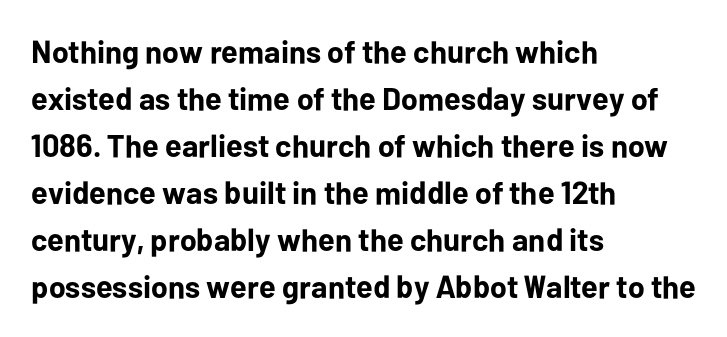
The image shows 32 px bold sans-serif type, upright; set left-aligned, normal line spacing (1.47x), normal letter spacing, not underlined; low stroke contrast and a medium x-height.
